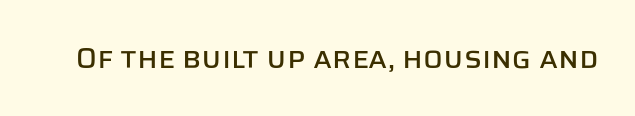
The image shows 29 px sans-serif type, upright; set normal letter spacing, not underlined; low stroke contrast and a large x-height.
